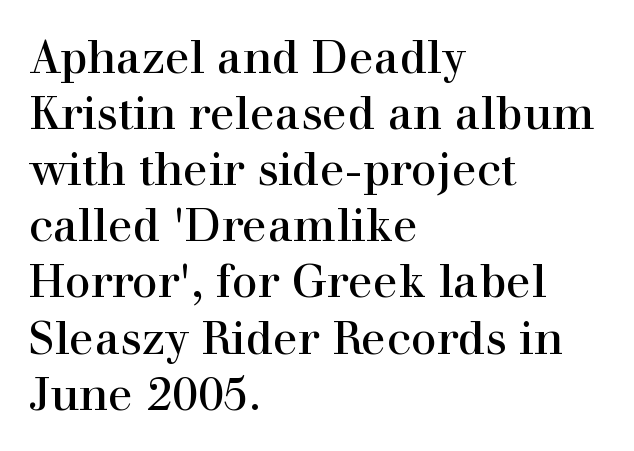
Q: Is the text bold? A: No.
Q: Is the text italic (slanted)? A: No, it is upright.
Q: Is the typeface a serif or a sans-serif typeface? A: Serif.
Q: Is the text underlined? A: No.
Q: How is the paragraph aligned? A: Left-aligned.
Q: Is the spacing between letters normal or unusually wide? A: Normal.
Q: Width (condensed, normal, or wide)? A: Normal.
Q: Stroke contrast? A: High.
Q: x-height? A: Medium.
Q: Monospaced? A: No.
